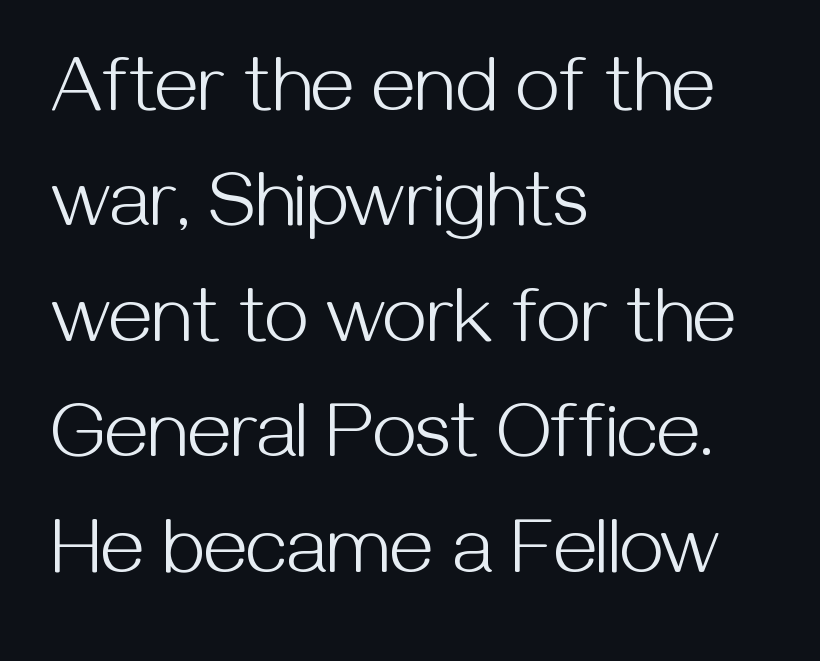
Q: Is the text bold? A: No.
Q: Is the text italic (slanted)? A: No, it is upright.
Q: Is the typeface a serif or a sans-serif typeface? A: Sans-serif.
Q: Is the text underlined? A: No.
Q: How is the paragraph aligned? A: Left-aligned.
Q: Is the spacing between letters normal or unusually wide? A: Normal.
Q: Is the spacing between lines tight, normal or loose? A: Normal.
Q: Width (condensed, normal, or wide)? A: Normal.
Q: Stroke contrast? A: Medium.
Q: x-height? A: Medium.
Q: Monospaced? A: No.
